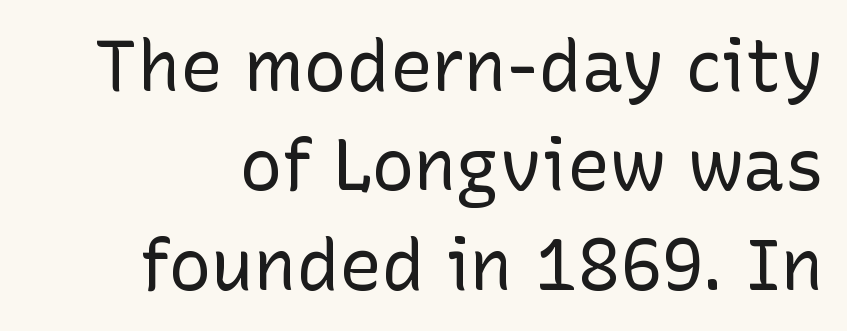
You could call the tracking neutral — neither tight nor loose. Notice how descenders clear the ascenders below comfortably — that's standard leading. These lines are rendered in a variable-pitch font. A roman cut, with each character standing at attention.
